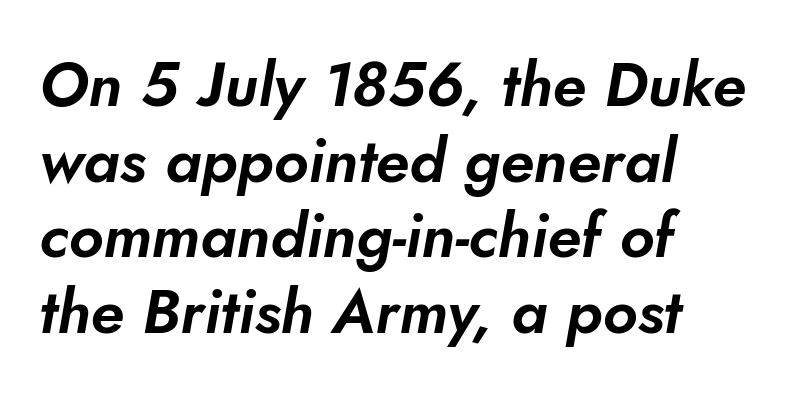
The image shows 62 px sans-serif type; set left-aligned, line spacing 1.22x, normal letter spacing, not underlined; low stroke contrast and a small x-height.
